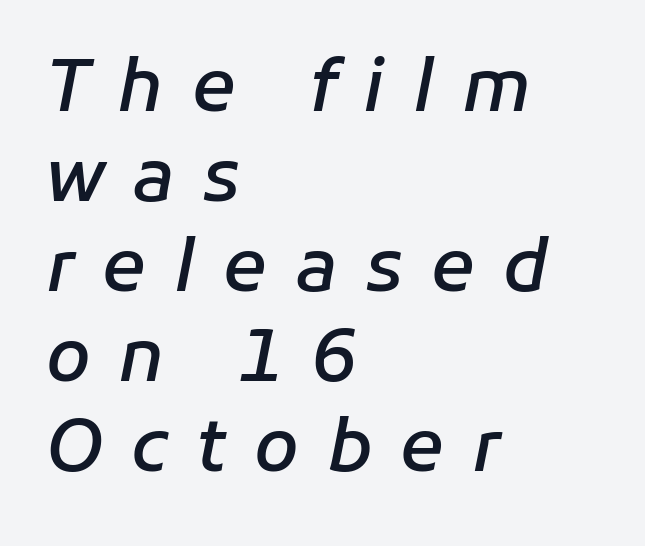
Layout note: lines flush left. Rendered with sloped, italic letterforms. Lines of text with bare space underneath. Summary of weight: moderately heavy, a semibold. Line spacing here is normal. This sample has the flowing, uneven cadence of proportional lettering.
